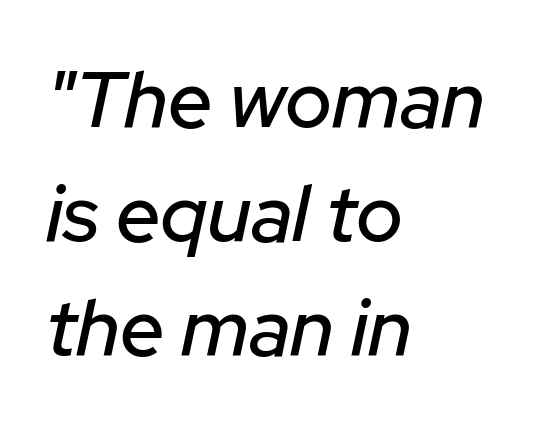
Q: Is the text italic (slanted)? A: Yes, it leans right by about 12 degrees.
Q: Is the text underlined? A: No.
Q: How is the paragraph aligned? A: Left-aligned.
Q: Is the spacing between letters normal or unusually wide? A: Normal.
Q: Is the spacing between lines tight, normal or loose? A: Normal.
Q: Width (condensed, normal, or wide)? A: Normal.
Q: Stroke contrast? A: Low.
Q: x-height? A: Medium.
Q: Monospaced? A: No.
